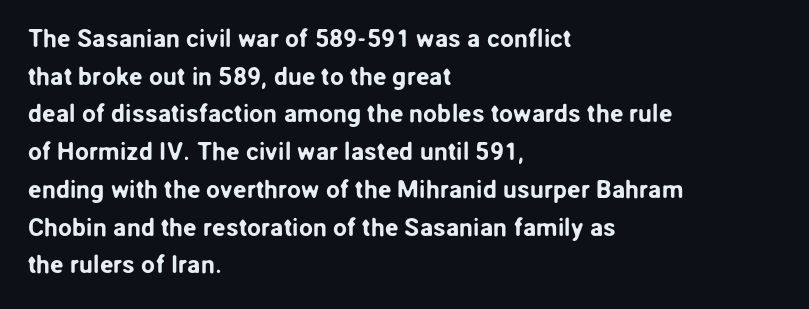
The image shows 25 px text type, upright; set left-aligned, normal line spacing (1.51x), normal letter spacing, not underlined.
